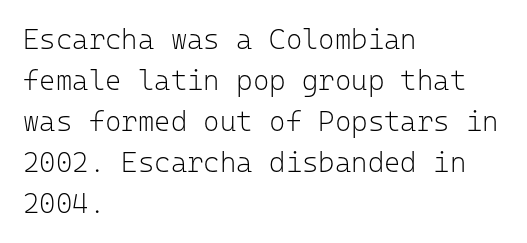
Regarding leading, the lines here are spaced in the standard way. It's the straight-up-and-down kind of type. Any mark beneath the type? The region is blank. Does the copy run flush right? No — it runs flush left. The font is comparable to plain body text, perhaps lighter. Fixed-width glyphs throughout — classic coding-font behaviour.
